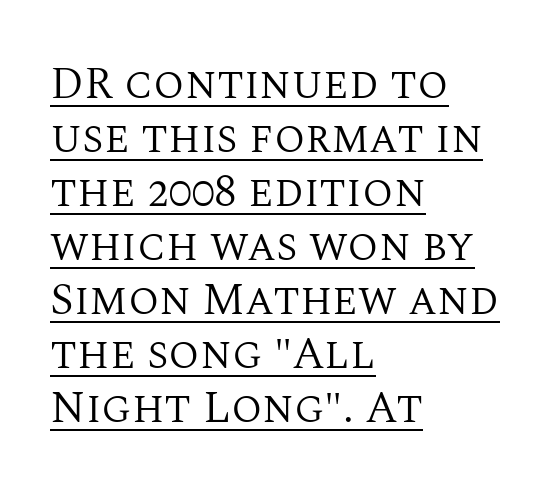
Q: Is the text bold? A: No.
Q: Is the text italic (slanted)? A: No, it is upright.
Q: Is the typeface a serif or a sans-serif typeface? A: Serif.
Q: Is the text underlined? A: Yes.
Q: How is the paragraph aligned? A: Left-aligned.
Q: Is the spacing between letters normal or unusually wide? A: Normal.
Q: Width (condensed, normal, or wide)? A: Normal.
Q: Stroke contrast? A: Medium.
Q: x-height? A: Large.
Q: Monospaced? A: No.
